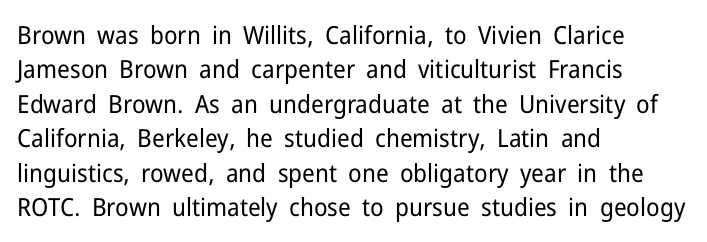
{"italic": "no", "bold": "no", "underline": "no", "align": "left", "line_spacing": "normal", "line_spacing_ratio": 1.38, "letter_spacing": "normal", "letter_spacing_em": 0.0, "glyph_px": 25}
